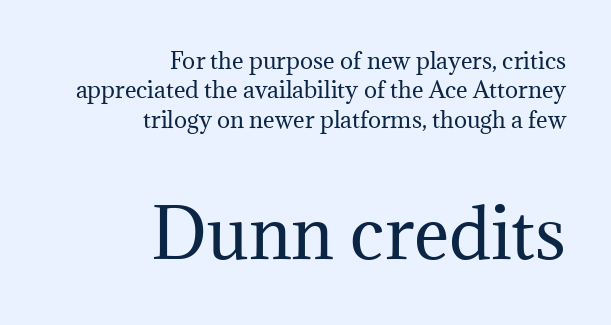
{"serif": "yes", "italic": "no", "bold": "no", "weight": "regular", "width": "normal", "stroke_contrast": "medium", "x_height": "medium", "monospaced": "no", "underline": "no", "align": "right", "line_spacing": "normal", "line_spacing_ratio": 1.34, "letter_spacing": "normal", "letter_spacing_em": 0.0, "larger_block": "second", "size_ratio": 3.05, "glyph_px": 67}
